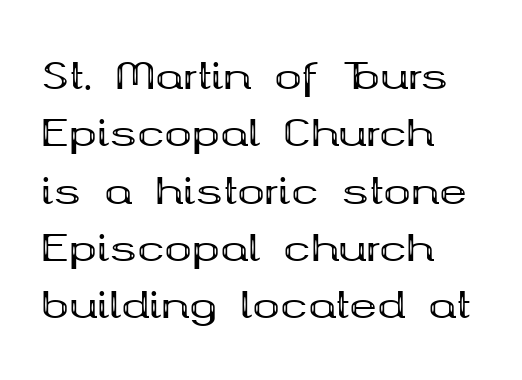
Q: Is the text bold? A: Yes.
Q: Is the text italic (slanted)? A: No, it is upright.
Q: Is the typeface a serif or a sans-serif typeface? A: Serif.
Q: Is the text underlined? A: No.
Q: How is the paragraph aligned? A: Left-aligned.
Q: Is the spacing between letters normal or unusually wide? A: Normal.
Q: Is the spacing between lines tight, normal or loose? A: Normal.
Q: Width (condensed, normal, or wide)? A: Wide.
Q: Stroke contrast? A: Medium.
Q: x-height? A: Medium.
Q: Monospaced? A: No.
